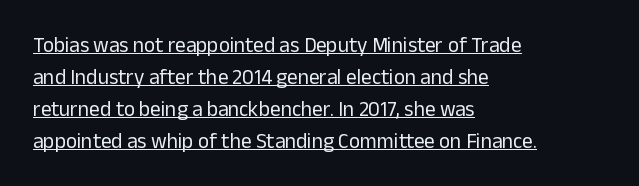
Q: Is the text bold? A: No.
Q: Is the text italic (slanted)? A: No, it is upright.
Q: Is the text underlined? A: Yes.
Q: How is the paragraph aligned? A: Left-aligned.
Q: Is the spacing between letters normal or unusually wide? A: Normal.
Q: Is the spacing between lines tight, normal or loose? A: Normal.
